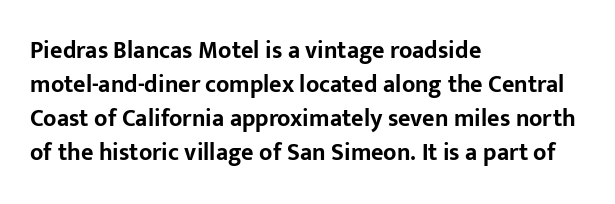
{"italic": "no", "bold": "yes", "underline": "no", "align": "left", "line_spacing": "normal", "line_spacing_ratio": 1.42, "letter_spacing": "normal", "letter_spacing_em": 0.0, "glyph_px": 24}
